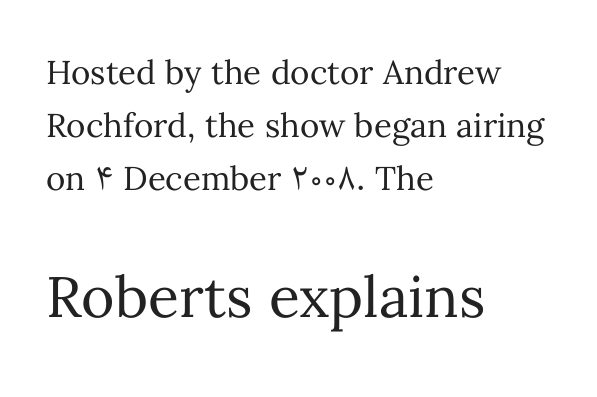
Q: Is the text bold? A: No.
Q: Is the text italic (slanted)? A: No, it is upright.
Q: Is the text underlined? A: No.
Q: How is the paragraph aligned? A: Left-aligned.
Q: Is the spacing between letters normal or unusually wide? A: Normal.
Q: Is the spacing between lines tight, normal or loose? A: Normal.
Q: Which block of text is set in a larger size, the first (top) or the second (bottom)? A: The second (bottom) one.
Q: Width (condensed, normal, or wide)? A: Normal.
Q: Stroke contrast? A: Medium.
Q: x-height? A: Medium.
Q: Monospaced? A: No.
